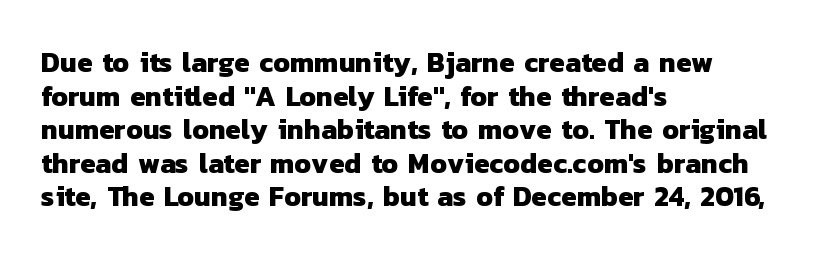
{"serif": "no", "bold": "yes", "weight": "heavy", "width": "normal", "stroke_contrast": "low", "x_height": "medium", "monospaced": "no", "underline": "no", "align": "left", "line_spacing_ratio": 1.2, "letter_spacing": "normal", "letter_spacing_em": 0.0, "glyph_px": 28}
